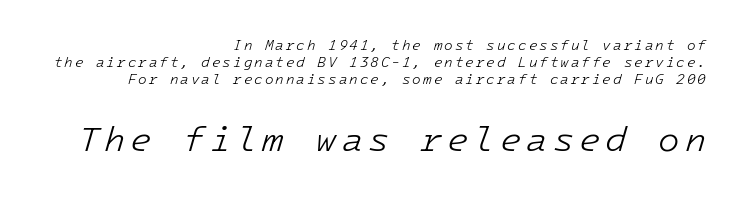
{"italic": "yes", "lean": "right", "slant_degrees": 16, "bold": "no", "weight": "light", "width": "normal", "stroke_contrast": "low", "x_height": "medium", "monospaced": "yes", "underline": "no", "align": "right", "line_spacing_ratio": 1.2, "larger_block": "second", "size_ratio": 2.5, "glyph_px": 35}
